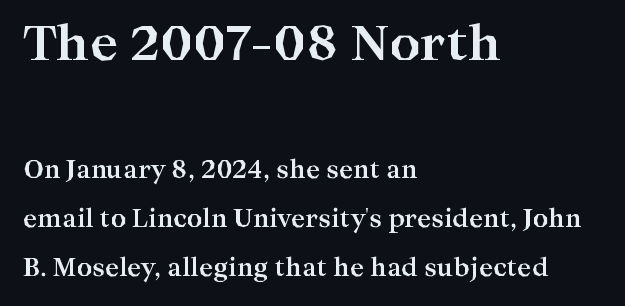
Plenty of ink on the page — the face is bold. The ragged edge is on the right, which tells us the setting is flush left. Character widths vary here, with narrow letters taking less room than wide ones. Is there any slant? The stems are plumb. Only glyphs here, with clear space below each row.
